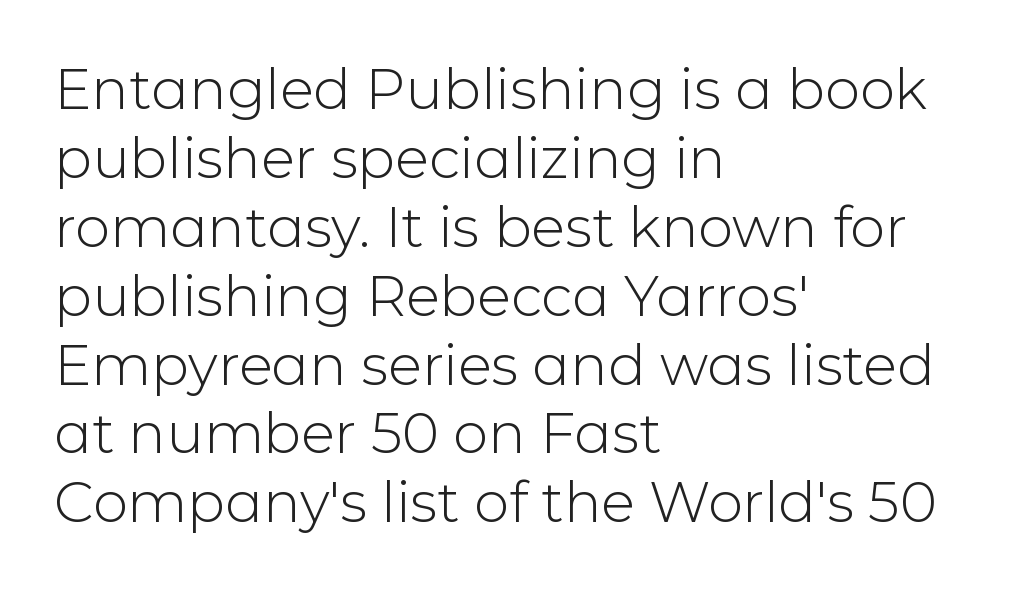
{"serif": "no", "italic": "no", "bold": "no", "weight": "light", "width": "normal", "stroke_contrast": "low", "x_height": "medium", "monospaced": "no", "underline": "no", "align": "left", "line_spacing_ratio": 1.23, "letter_spacing": "normal", "letter_spacing_em": 0.0, "glyph_px": 56}
